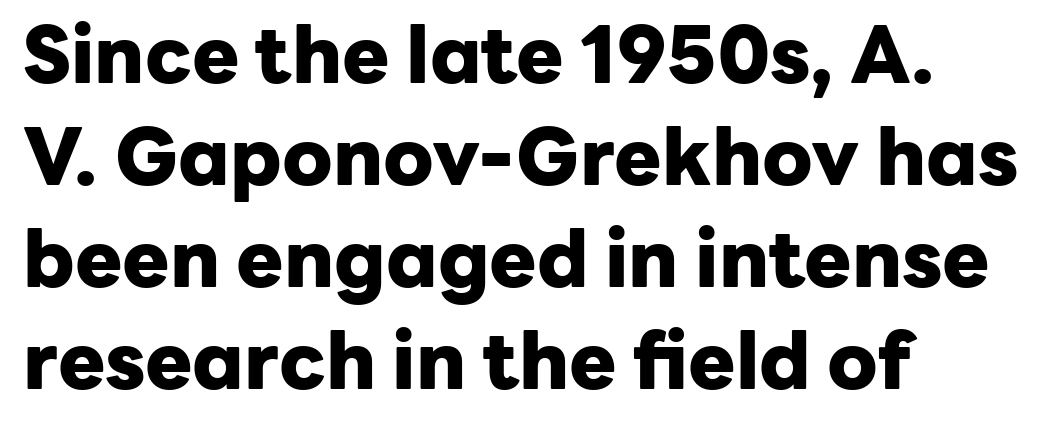
A typesetter would call this zero additional tracking. Any mark beneath the type? The region is blank. Font category for this specimen: sans-serif. This sample is left-justified, so line endings fall wherever the words run out. Is this a fixed-width face? No — the glyphs have proportional, varying widths. Each glyph is drawn with heavy, bold strokes.
